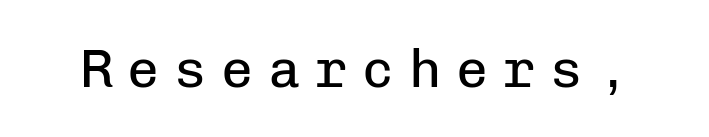
Plain, unruled lines of type. Serif or sans? Sans — the stroke terminals are bare. The strokes are not fattened; the text isn't bold. It's the straight-up-and-down kind of type. How are the letters spaced? Widely, with obvious added tracking. Think of a typewriter: that constant character pitch is what you see here.
